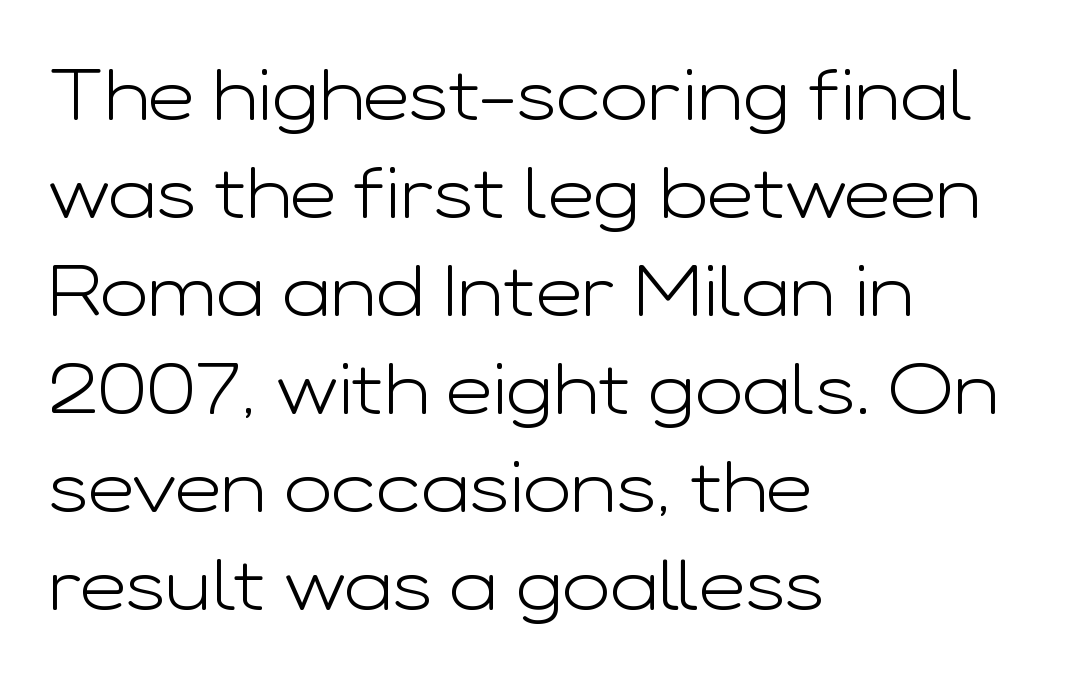
{"serif": "no", "italic": "no", "bold": "no", "weight": "light", "width": "wide", "stroke_contrast": "low", "x_height": "medium", "monospaced": "no", "underline": "no", "align": "left", "line_spacing": "normal", "line_spacing_ratio": 1.36, "letter_spacing": "normal", "letter_spacing_em": 0.0, "glyph_px": 72}
